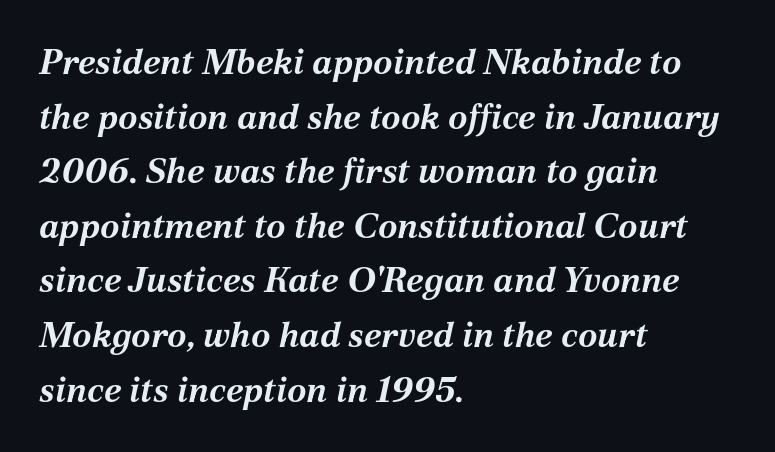
The passage shown is typed in a proportional face where columns would drift. The passage is arranged the way most books set body copy — flush left. The face used here has a pronounced slope to its letters. Is there much room between lines? A standard amount, neither cramped nor airy.
